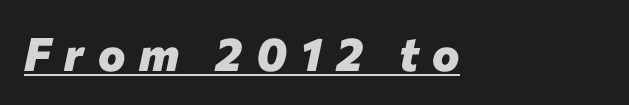
Q: Is the text bold? A: Yes.
Q: Is the text italic (slanted)? A: Yes, it leans right by about 12 degrees.
Q: Is the text underlined? A: Yes.
Q: How is the paragraph aligned? A: Left-aligned.
Q: Is the spacing between letters normal or unusually wide? A: Unusually wide.
Q: Width (condensed, normal, or wide)? A: Normal.
Q: Stroke contrast? A: Low.
Q: x-height? A: Medium.
Q: Monospaced? A: No.
